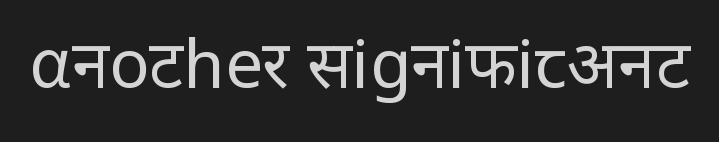
{"serif": "no", "italic": "no", "bold": "no", "weight": "regular", "width": "normal", "stroke_contrast": "low", "x_height": "large", "monospaced": "no", "underline": "no", "letter_spacing": "normal", "letter_spacing_em": 0.0, "glyph_px": 67}
